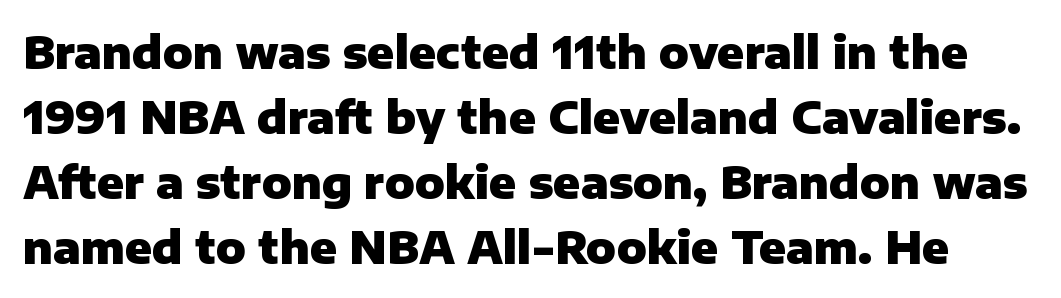
Rendered with straight, roman letterforms. Check where the strokes stop: nothing finishes them off — pure sans. A clean baseline with only descenders dipping below it. The passage shown is emphatically bold.
